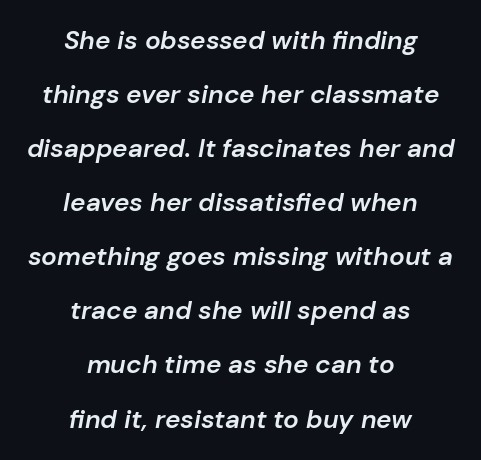
{"italic": "yes", "lean": "right", "slant_degrees": 10, "bold": "semi", "underline": "no", "align": "center", "line_spacing": "loose", "line_spacing_ratio": 2.08, "letter_spacing": "normal", "letter_spacing_em": 0.0, "glyph_px": 26}
